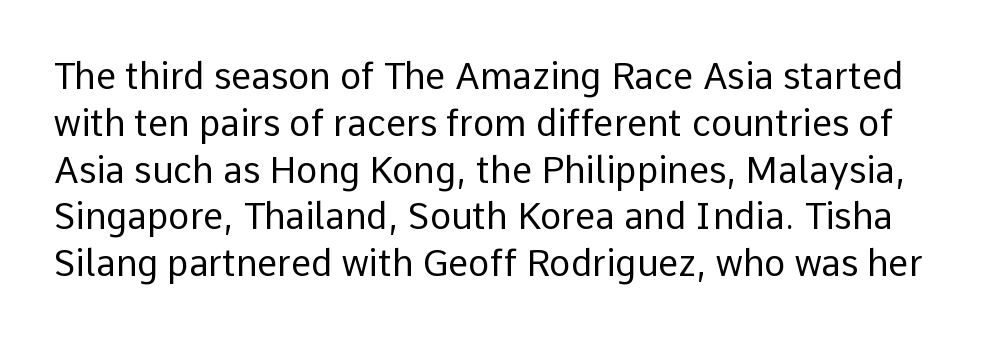
Q: Is the text bold? A: No.
Q: Is the text italic (slanted)? A: No, it is upright.
Q: Is the typeface a serif or a sans-serif typeface? A: Sans-serif.
Q: Is the text underlined? A: No.
Q: Is the spacing between letters normal or unusually wide? A: Normal.
Q: Is the spacing between lines tight, normal or loose? A: Normal.
Q: Width (condensed, normal, or wide)? A: Normal.
Q: Stroke contrast? A: Low.
Q: x-height? A: Medium.
Q: Monospaced? A: No.
